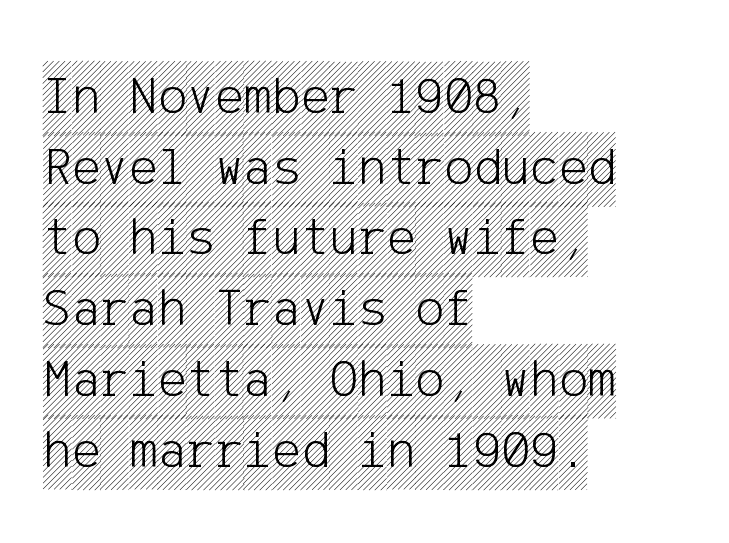
You can tell it's not italic because the verticals are truly vertical. Does the leading feel generous? No, just average. Standard letterfit; no display-style spreading of the glyphs. The gap between lines stays unmarked.
